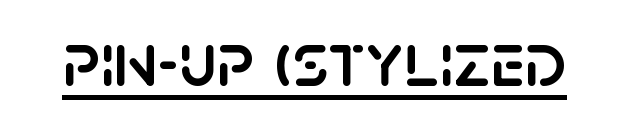
Observe the absence of serifs on each vertical stroke in this sample. The typography opts for an upright posture over an oblique one. Looks like someone drew a line under every word here. Students, note that the glyphs here touch the page at normal intervals.
